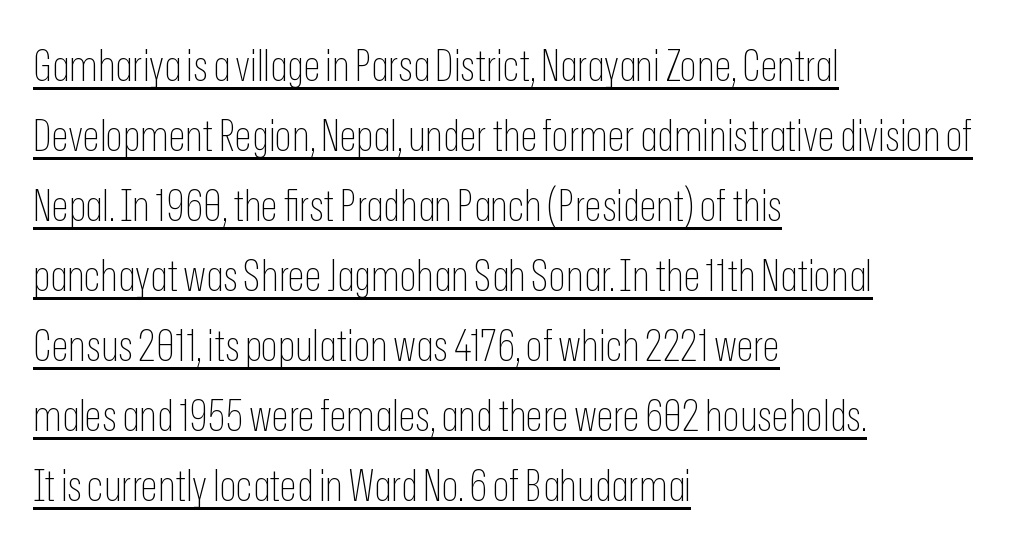
{"serif": "no", "italic": "no", "bold": "no", "weight": "thin", "width": "condensed", "stroke_contrast": "low", "x_height": "medium", "monospaced": "no", "underline": "yes", "align": "left", "line_spacing": "normal", "line_spacing_ratio": 1.59, "letter_spacing": "normal", "letter_spacing_em": 0.0, "glyph_px": 44}
